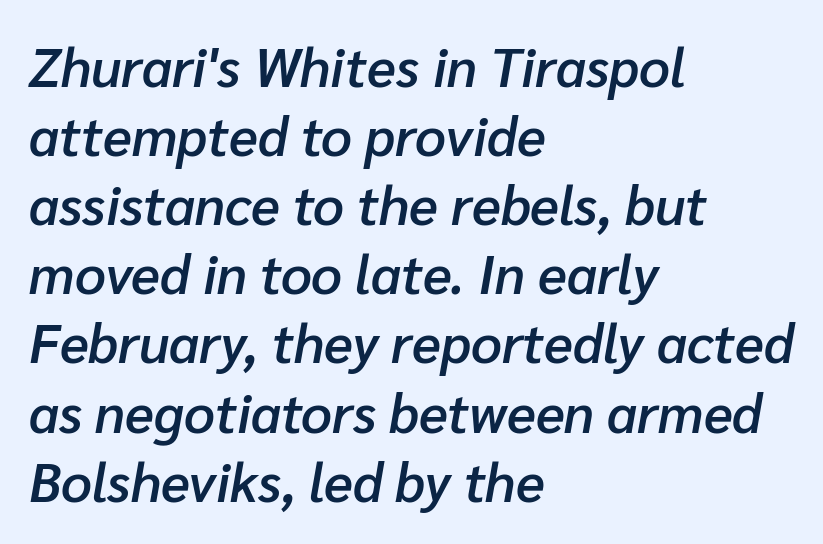
{"italic": "yes", "lean": "right", "slant_degrees": 10, "bold": "semi", "weight": "semibold", "width": "normal", "stroke_contrast": "low", "x_height": "medium", "monospaced": "no", "underline": "no", "align": "left", "line_spacing": "normal", "line_spacing_ratio": 1.28, "letter_spacing": "normal", "letter_spacing_em": 0.0, "glyph_px": 54}
